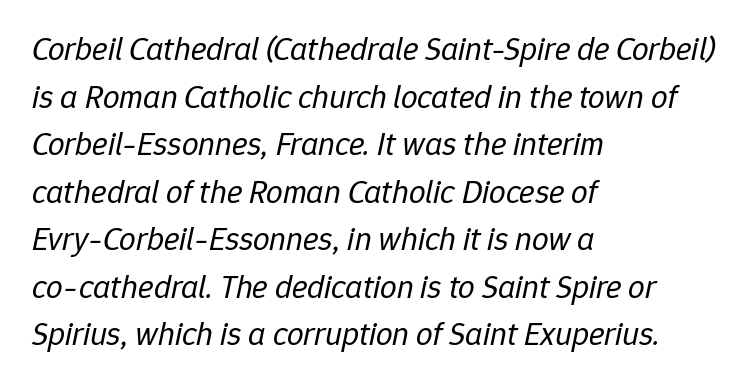
Q: Is the text bold? A: No.
Q: Is the text italic (slanted)? A: Yes, it leans right by about 12 degrees.
Q: Is the text underlined? A: No.
Q: How is the paragraph aligned? A: Left-aligned.
Q: Is the spacing between letters normal or unusually wide? A: Normal.
Q: Is the spacing between lines tight, normal or loose? A: Normal.
Q: Width (condensed, normal, or wide)? A: Normal.
Q: Stroke contrast? A: Low.
Q: x-height? A: Medium.
Q: Monospaced? A: No.
